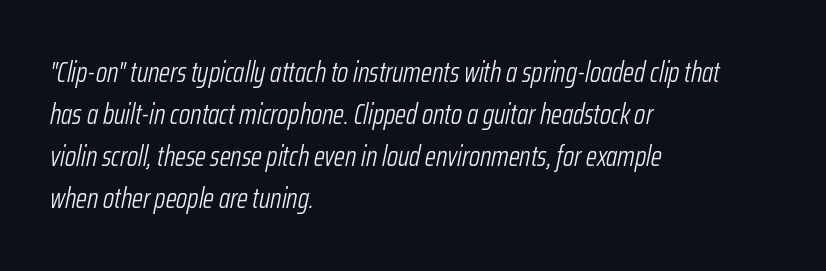
The image shows 28 px light, condensed type, italic (leaning right); set left-aligned, normal line spacing (1.5x), normal letter spacing, not underlined; low stroke contrast and a medium x-height.
